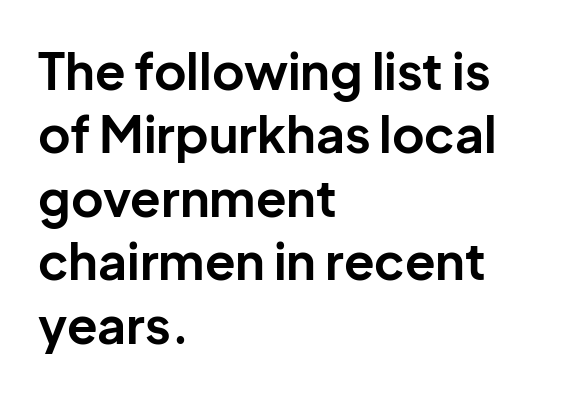
If you drew a ruler down the left edge, every line would touch it. Nothing unusual about the tracking: characters are spaced as the font intends. In terms of leading, this rendering sits right in the middle. Typographic density is high because the face is bold. Underline: absent. Does the type have serifs? No, each stem ends abruptly.
